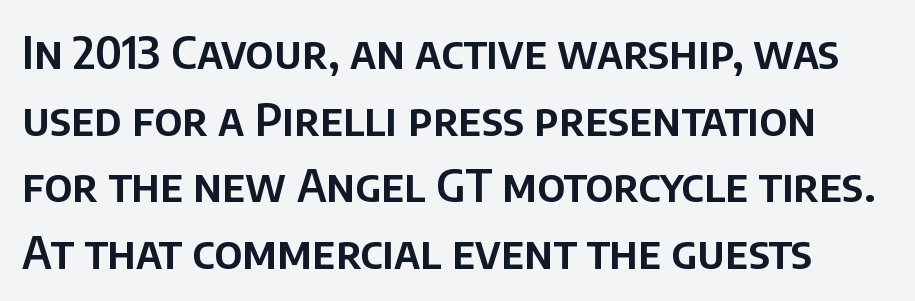
{"serif": "no", "italic": "no", "width": "normal", "stroke_contrast": "low", "x_height": "large", "monospaced": "no", "underline": "no", "line_spacing": "normal", "line_spacing_ratio": 1.48, "letter_spacing": "normal", "letter_spacing_em": 0.0, "glyph_px": 45}
